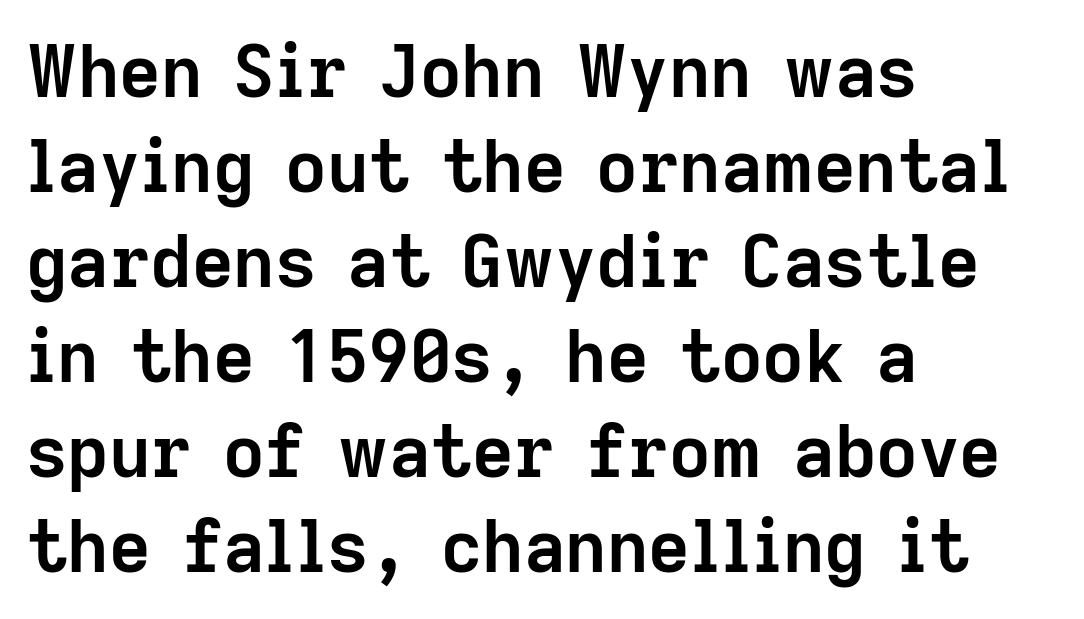
The image shows 72 px semibold sans-serif type, upright; set left-aligned, normal line spacing (1.32x), normal letter spacing, not underlined; low stroke contrast and a medium x-height.
